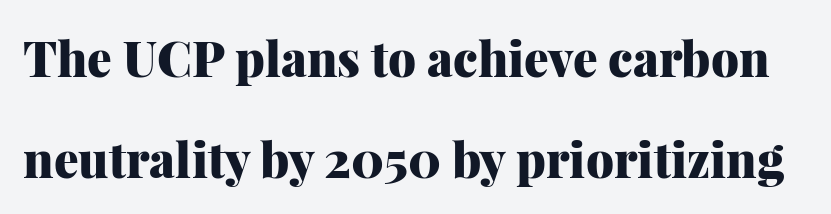
Leading: increased. This rendering employs a face with finishing strokes, i.e., a serif. Here the designer chose a conventional face with non-uniform glyph widths. Check under the words: just untouched page. Quick note: not italic, upright.
